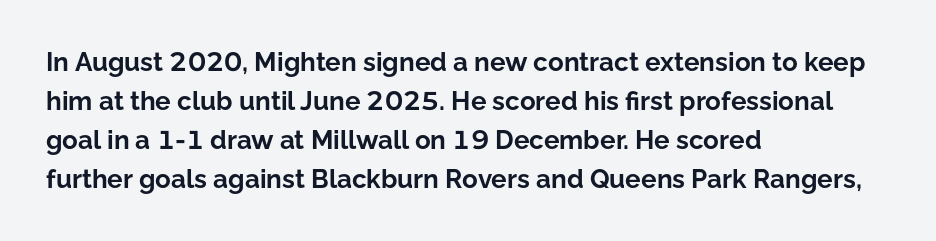
Q: Is the text bold? A: Yes.
Q: Is the text italic (slanted)? A: No, it is upright.
Q: Is the text underlined? A: No.
Q: How is the paragraph aligned? A: Left-aligned.
Q: Is the spacing between letters normal or unusually wide? A: Normal.
Q: Is the spacing between lines tight, normal or loose? A: Normal.
